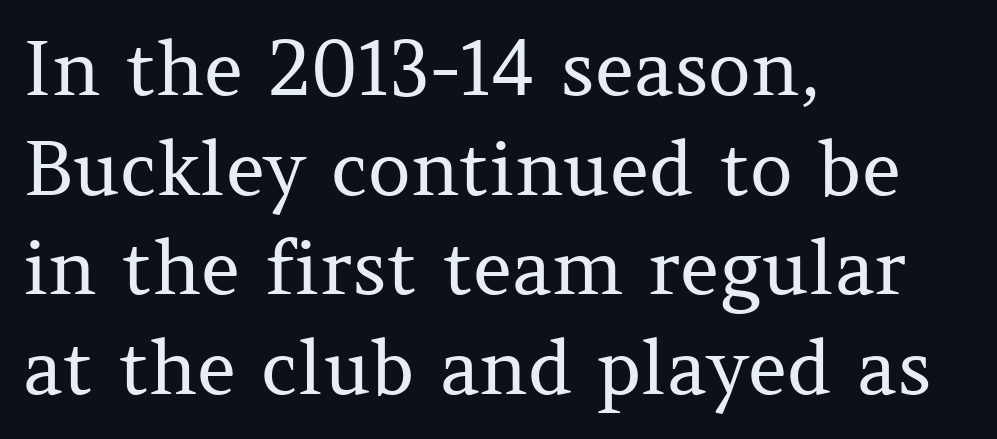
{"serif": "yes", "italic": "no", "bold": "no", "weight": "regular", "width": "normal", "stroke_contrast": "medium", "x_height": "medium", "monospaced": "no", "underline": "no", "align": "left", "line_spacing": "normal", "line_spacing_ratio": 1.33, "letter_spacing": "normal", "letter_spacing_em": 0.0, "glyph_px": 75}
